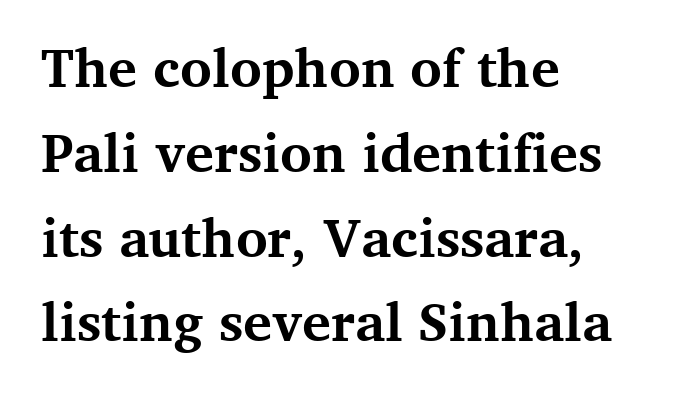
The image shows 54 px bold serif type, upright; set left-aligned, normal line spacing (1.57x), normal letter spacing, not underlined; medium stroke contrast and a medium x-height.
